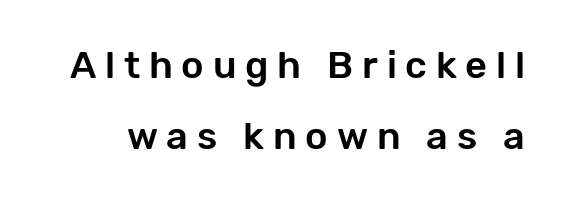
The image shows 38 px sans-serif type, upright; set line spacing 1.86x, unusually wide letter spacing (+0.23 em), not underlined; low stroke contrast and a medium x-height.
